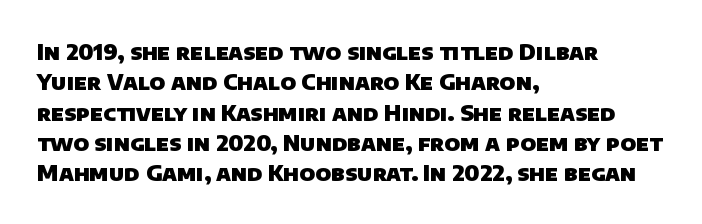
The image shows 22 px bold type; set left-aligned, normal line spacing (1.38x), normal letter spacing, not underlined.
